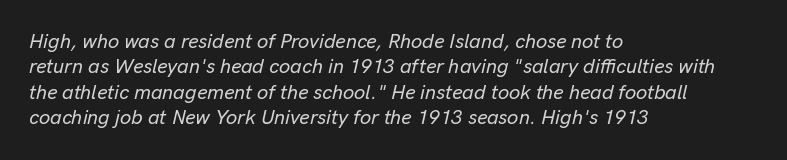
The image shows 20 px text type, italic (leaning right); set left-aligned, normal line spacing (1.27x), normal letter spacing, not underlined.
